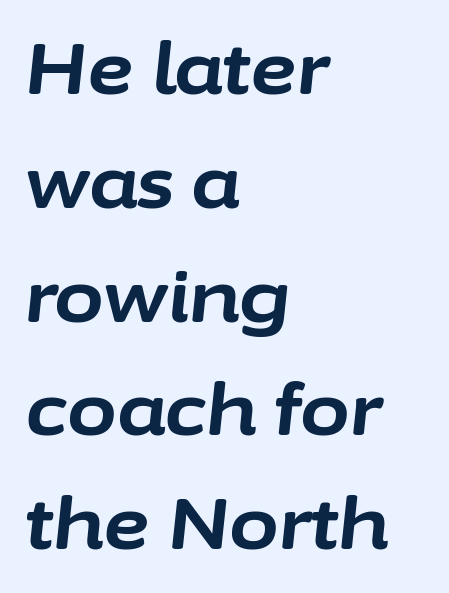
{"italic": "yes", "lean": "right", "slant_degrees": 6, "bold": "yes", "weight": "bold", "width": "normal", "stroke_contrast": "low", "x_height": "medium", "monospaced": "no", "underline": "no", "align": "left", "line_spacing": "normal", "line_spacing_ratio": 1.58, "letter_spacing": "normal", "letter_spacing_em": 0.0, "glyph_px": 72}
